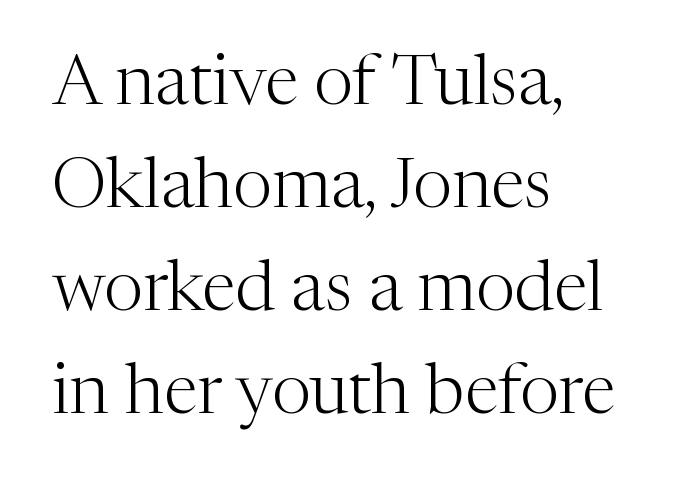
The space directly below the letters is spotless. One-word summary of the alignment: left. The lettering holds an erect, upright posture throughout. Each new line begins a customary step beneath the previous one.
